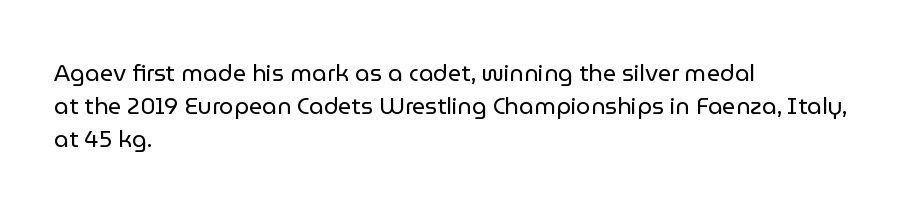
{"italic": "no", "bold": "no", "underline": "no", "align": "left", "line_spacing": "normal", "line_spacing_ratio": 1.43, "letter_spacing": "normal", "letter_spacing_em": 0.0, "glyph_px": 23}
